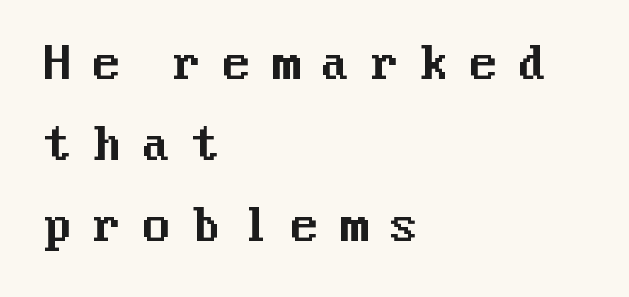
Q: Is the text italic (slanted)? A: No, it is upright.
Q: Is the typeface a serif or a sans-serif typeface? A: Sans-serif.
Q: Is the text underlined? A: No.
Q: How is the paragraph aligned? A: Left-aligned.
Q: Is the spacing between letters normal or unusually wide? A: Unusually wide.
Q: Width (condensed, normal, or wide)? A: Normal.
Q: Stroke contrast? A: Medium.
Q: x-height? A: Medium.
